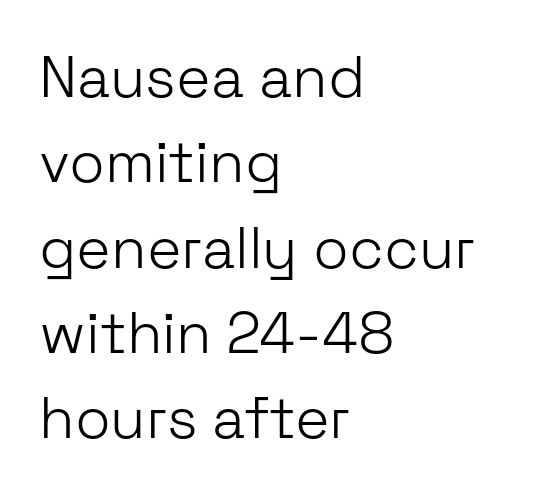
Q: Is the text bold? A: No.
Q: Is the text italic (slanted)? A: No, it is upright.
Q: Is the typeface a serif or a sans-serif typeface? A: Sans-serif.
Q: Is the text underlined? A: No.
Q: How is the paragraph aligned? A: Left-aligned.
Q: Is the spacing between letters normal or unusually wide? A: Normal.
Q: Is the spacing between lines tight, normal or loose? A: Normal.
Q: Width (condensed, normal, or wide)? A: Normal.
Q: Stroke contrast? A: Low.
Q: x-height? A: Medium.
Q: Monospaced? A: No.
